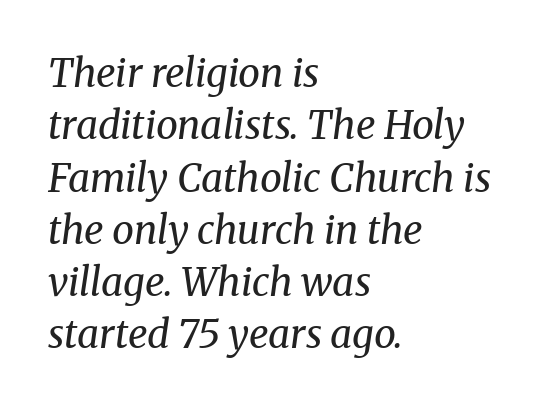
The image shows 39 px regular-weight serif type, italic (leaning right); set left-aligned, normal line spacing (1.34x), normal letter spacing, not underlined; medium stroke contrast and a medium x-height.
